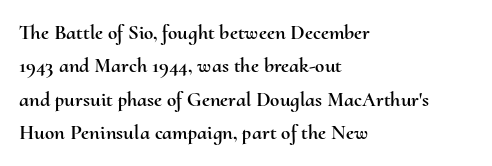
The image shows 21 px text type, upright; set left-aligned, normal line spacing (1.59x), normal letter spacing, not underlined.
